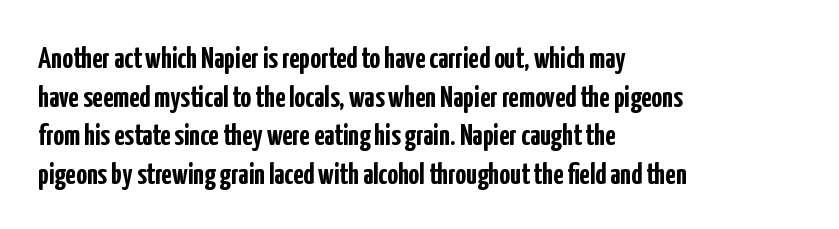
The type sits square on the baseline with zero lean. Just letters on the line, the space beneath them empty. The rendering anchors every line to the left-hand side. Do the characters align in a grid? No, the font is proportional. Line spacing here is normal. This sample uses a sans-serif face.
